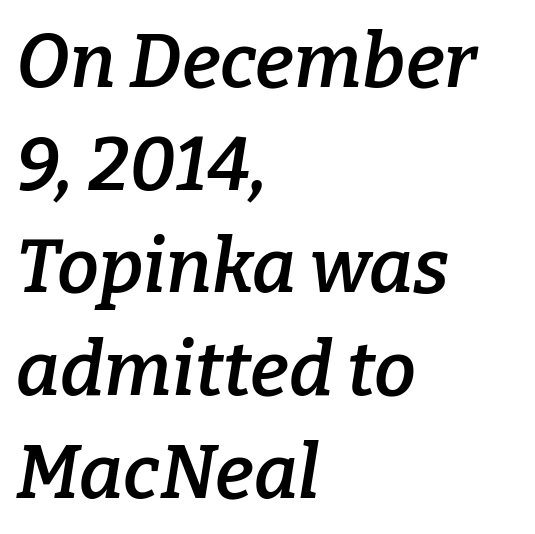
Q: Is the text bold? A: Semi-bold.
Q: Is the text italic (slanted)? A: Yes, it leans right by about 9 degrees.
Q: Is the typeface a serif or a sans-serif typeface? A: Serif.
Q: Is the text underlined? A: No.
Q: How is the paragraph aligned? A: Left-aligned.
Q: Is the spacing between letters normal or unusually wide? A: Normal.
Q: Is the spacing between lines tight, normal or loose? A: Normal.
Q: Width (condensed, normal, or wide)? A: Normal.
Q: Stroke contrast? A: Low.
Q: x-height? A: Medium.
Q: Monospaced? A: No.
